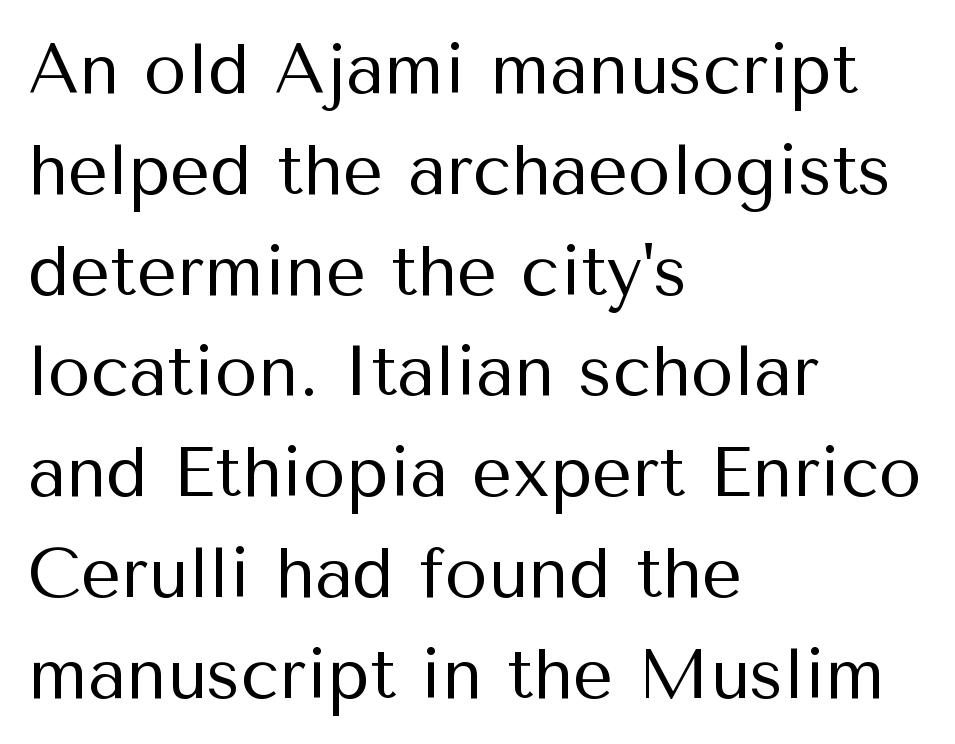
Note the varied advance widths — an 'i' is clearly narrower than an 'm'. This rendering uses left alignment, leaving the right contour irregular. Typographically, this falls in the sans-serif category. Spacing between characters is what you'd get straight out of the box.
